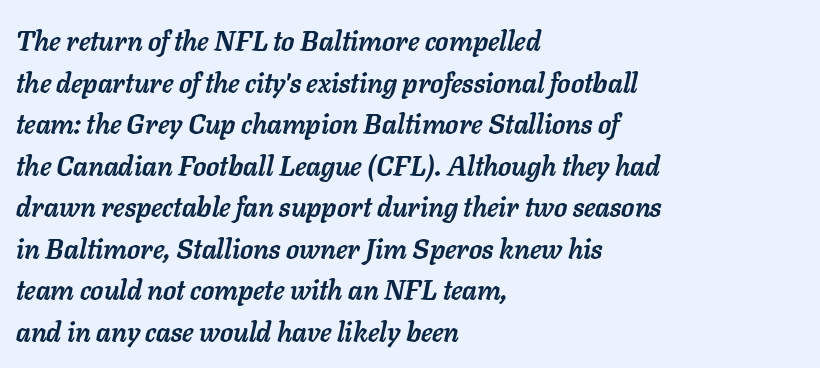
{"italic": "yes", "lean": "right", "slant_degrees": 11, "bold": "yes", "underline": "no", "align": "left", "line_spacing": "normal", "line_spacing_ratio": 1.54, "letter_spacing": "normal", "letter_spacing_em": 0.0, "glyph_px": 27}
